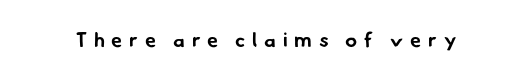
The image shows 20 px bold type; set unusually wide letter spacing (+0.34 em), not underlined.
